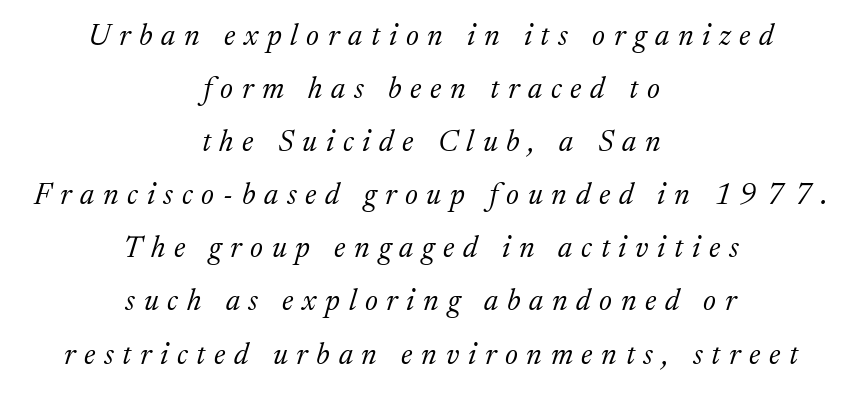
Q: Is the text bold? A: No.
Q: Is the text italic (slanted)? A: Yes, it leans right by about 17 degrees.
Q: Is the typeface a serif or a sans-serif typeface? A: Serif.
Q: Is the text underlined? A: No.
Q: How is the paragraph aligned? A: Centered.
Q: Is the spacing between letters normal or unusually wide? A: Unusually wide.
Q: Width (condensed, normal, or wide)? A: Normal.
Q: Stroke contrast? A: Medium.
Q: x-height? A: Medium.
Q: Monospaced? A: No.
